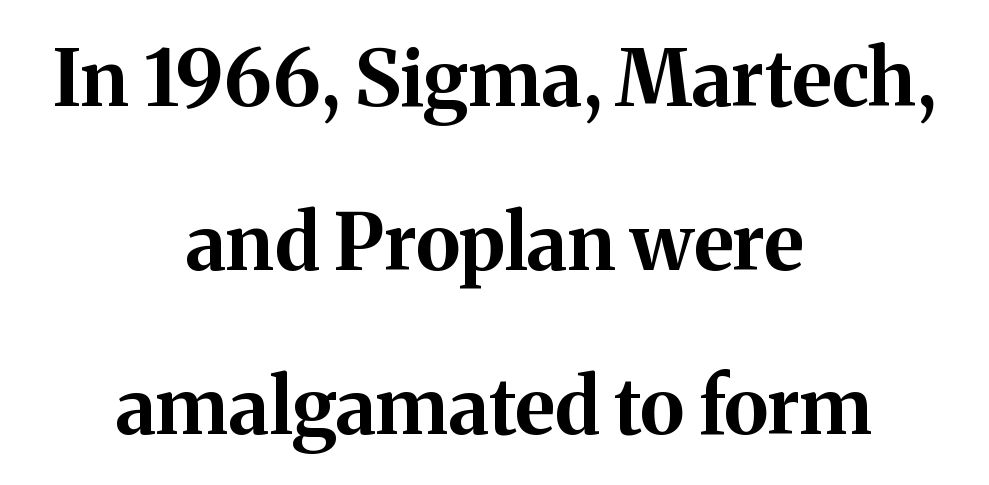
The image shows 78 px bold serif type, upright; set centered, loose line spacing (2.1x), normal letter spacing, not underlined; medium stroke contrast and a medium x-height.
